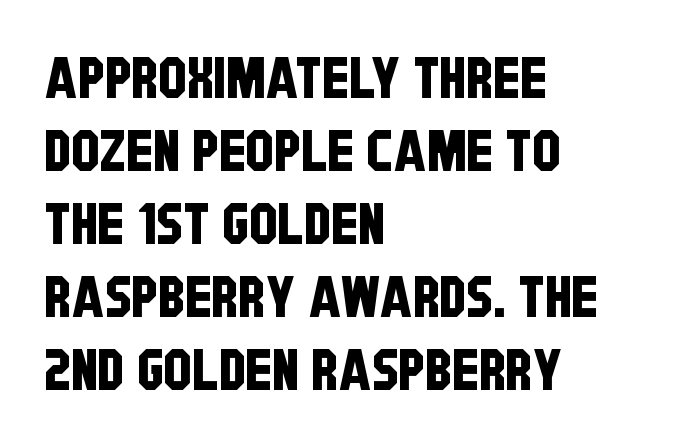
{"serif": "no", "width": "condensed", "stroke_contrast": "low", "x_height": "large", "monospaced": "no", "underline": "no", "align": "left", "line_spacing": "normal", "line_spacing_ratio": 1.28, "letter_spacing": "normal", "letter_spacing_em": 0.0, "glyph_px": 57}
